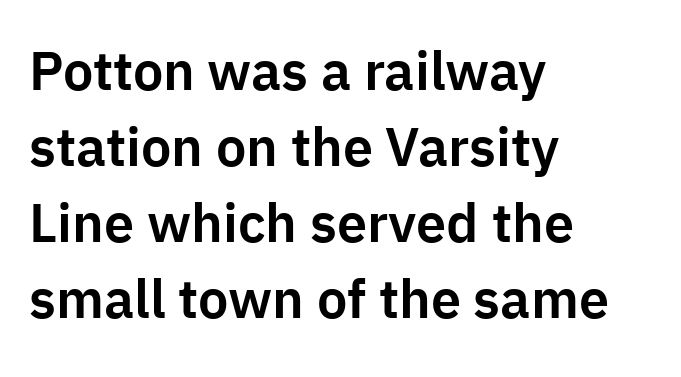
Q: Is the text italic (slanted)? A: No, it is upright.
Q: Is the typeface a serif or a sans-serif typeface? A: Sans-serif.
Q: Is the text underlined? A: No.
Q: How is the paragraph aligned? A: Left-aligned.
Q: Is the spacing between letters normal or unusually wide? A: Normal.
Q: Is the spacing between lines tight, normal or loose? A: Normal.
Q: Width (condensed, normal, or wide)? A: Normal.
Q: Stroke contrast? A: Low.
Q: x-height? A: Medium.
Q: Monospaced? A: No.
